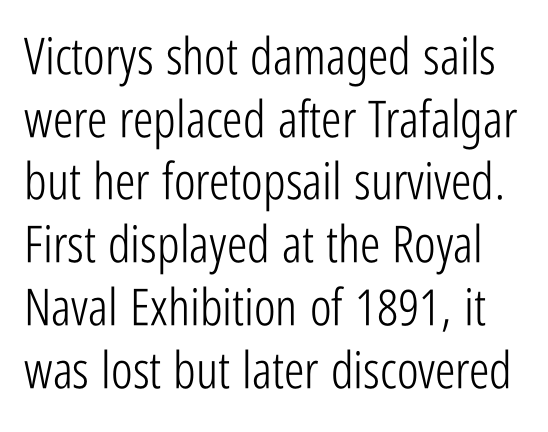
{"serif": "no", "italic": "no", "bold": "no", "weight": "light", "width": "condensed", "stroke_contrast": "low", "x_height": "medium", "monospaced": "no", "underline": "no", "line_spacing_ratio": 1.23, "letter_spacing": "normal", "letter_spacing_em": 0.0, "glyph_px": 51}
